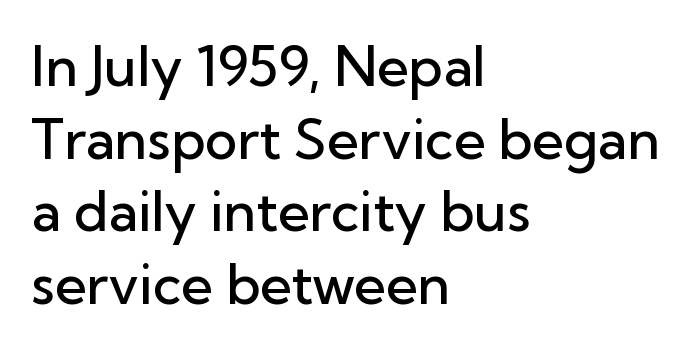
The image shows 55 px semibold sans-serif type, upright; set left-aligned, normal line spacing (1.32x), normal letter spacing, not underlined; low stroke contrast and a medium x-height.
